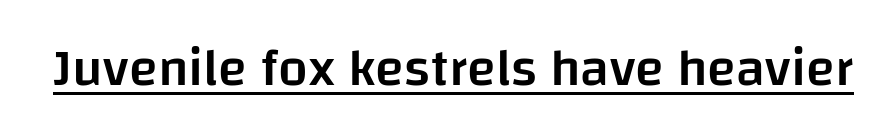
{"serif": "no", "italic": "no", "bold": "semi", "weight": "semibold", "width": "normal", "stroke_contrast": "low", "x_height": "large", "monospaced": "no", "underline": "yes", "letter_spacing": "normal", "letter_spacing_em": 0.0, "glyph_px": 53}
